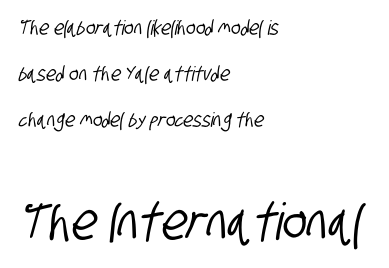
{"serif": "no", "width": "condensed", "stroke_contrast": "low", "x_height": "large", "monospaced": "no", "underline": "no", "align": "left", "line_spacing": "loose", "line_spacing_ratio": 2.31, "letter_spacing": "normal", "letter_spacing_em": 0.0, "larger_block": "second", "size_ratio": 2.55, "glyph_px": 51}
